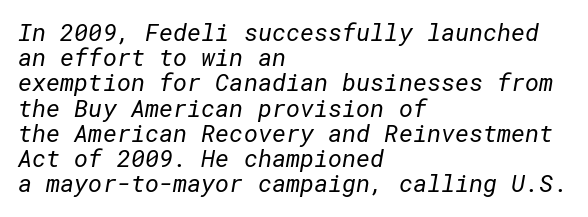
{"bold": "no", "underline": "no", "align": "left", "line_spacing": "tight", "line_spacing_ratio": 1.05, "letter_spacing": "normal", "letter_spacing_em": 0.0, "glyph_px": 24}
